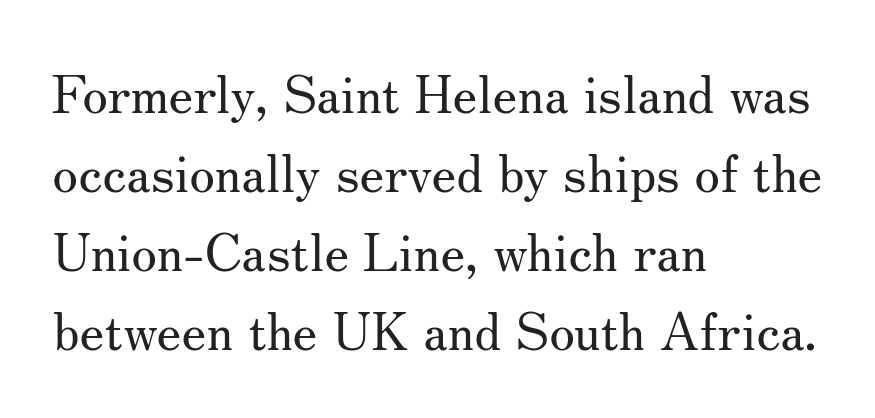
Compared with typical paragraphs, the rows here are spaced about the same. Standard letterfit; no display-style spreading of the glyphs. Think standard paragraph weight, or any step lighter than that. The specimen omits any rule beneath the text block's lines. The face used here is proportionally spaced, like ordinary book or web type. A student would call this left alignment; a typographer would say flush left, rag right.
